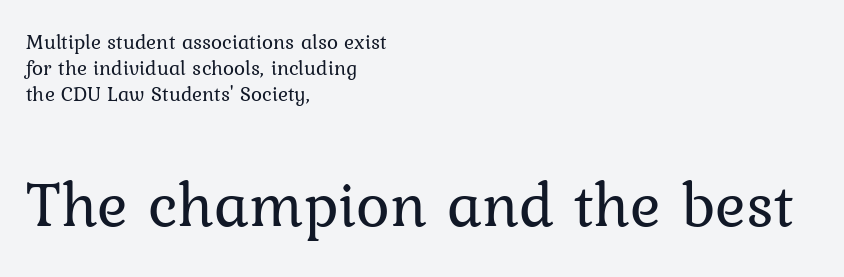
{"serif": "yes", "italic": "no", "bold": "no", "weight": "regular", "width": "normal", "stroke_contrast": "low", "x_height": "medium", "monospaced": "no", "underline": "no", "align": "left", "line_spacing_ratio": 1.23, "letter_spacing": "normal", "letter_spacing_em": 0.0, "larger_block": "second", "size_ratio": 3.05, "glyph_px": 64}
